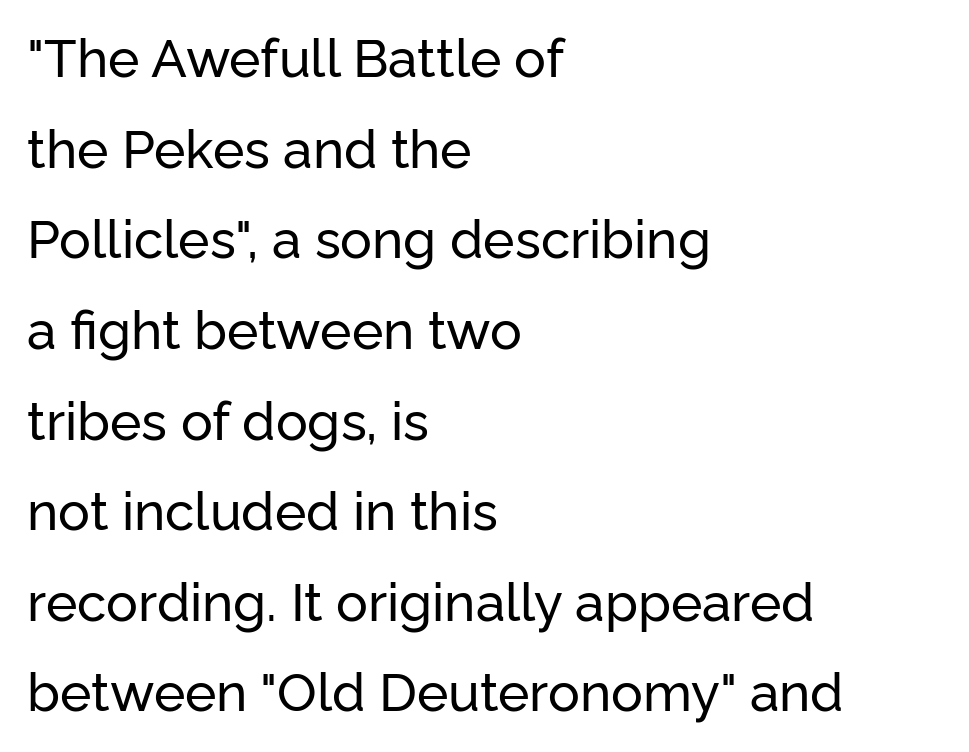
In terms of posture, this sample is upright. The type family on display is of the sans-serif kind. The strip under each line holds only bare page. Character widths vary here, with narrow letters taking less room than wide ones. Characters follow at the spacing the type designer built in.
